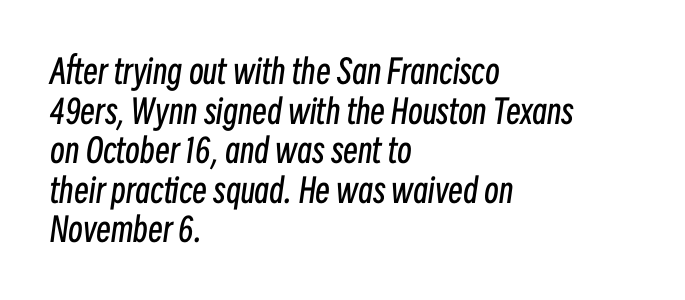
Nobody touched the tracking dial on this one. The passage shown is typed in a proportional face where columns would drift. Clear beneath every line of the passage. Weight: in the light-to-regular range. Is the type slanted? Yes — the strokes lean at a clear angle. The rag falls on the right side of this text block.
